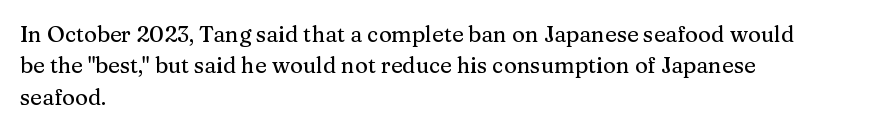
{"italic": "no", "underline": "no", "align": "left", "line_spacing": "normal", "line_spacing_ratio": 1.43, "letter_spacing": "normal", "letter_spacing_em": 0.0, "glyph_px": 22}
